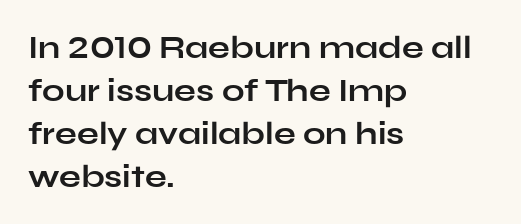
Q: Is the text bold? A: Yes.
Q: Is the text italic (slanted)? A: No, it is upright.
Q: Is the typeface a serif or a sans-serif typeface? A: Sans-serif.
Q: Is the text underlined? A: No.
Q: How is the paragraph aligned? A: Left-aligned.
Q: Is the spacing between letters normal or unusually wide? A: Normal.
Q: Is the spacing between lines tight, normal or loose? A: Normal.
Q: Width (condensed, normal, or wide)? A: Wide.
Q: Stroke contrast? A: Low.
Q: x-height? A: Medium.
Q: Monospaced? A: No.
